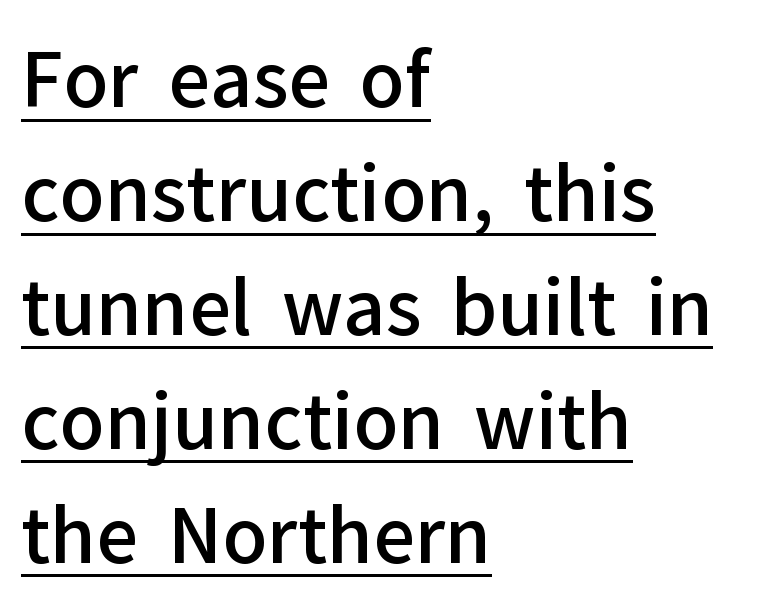
The image shows 74 px semibold sans-serif type, upright; set left-aligned, normal line spacing (1.54x), normal letter spacing, underlined; low stroke contrast and a medium x-height.
